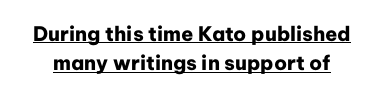
{"italic": "no", "bold": "yes", "underline": "yes", "line_spacing": "normal", "line_spacing_ratio": 1.47, "letter_spacing": "normal", "letter_spacing_em": 0.0, "glyph_px": 20}
